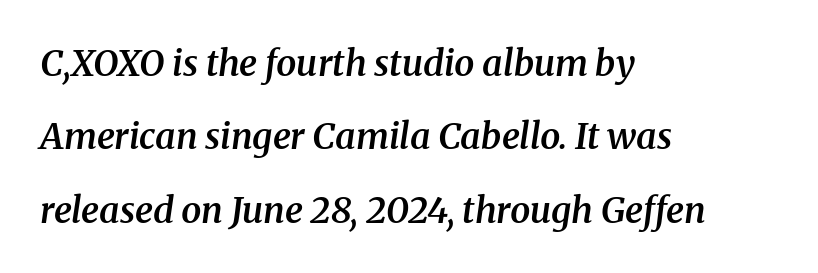
Q: Is the text bold? A: Semi-bold.
Q: Is the text italic (slanted)? A: Yes, it leans right by about 8 degrees.
Q: Is the typeface a serif or a sans-serif typeface? A: Serif.
Q: Is the text underlined? A: No.
Q: How is the paragraph aligned? A: Left-aligned.
Q: Is the spacing between letters normal or unusually wide? A: Normal.
Q: Is the spacing between lines tight, normal or loose? A: Loose.
Q: Width (condensed, normal, or wide)? A: Normal.
Q: Stroke contrast? A: Medium.
Q: x-height? A: Medium.
Q: Monospaced? A: No.
